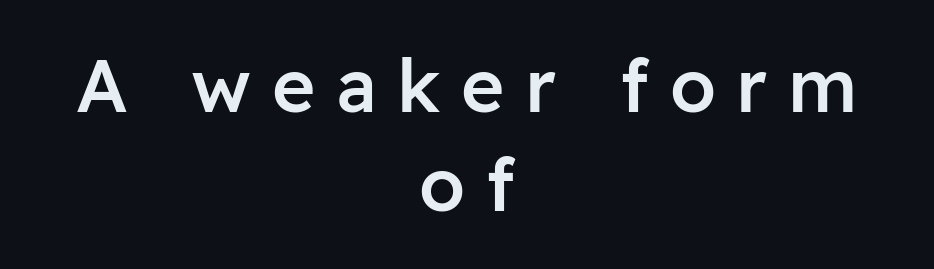
The face used here is proportionally spaced, like ordinary book or web type. Nothing sits at the stroke ends, so this counts as sans-serif. The face used here is rendered with a markedly widened letterfit. The typography opts for an upright posture over an oblique one. The string is rendered with underlining switched off.
